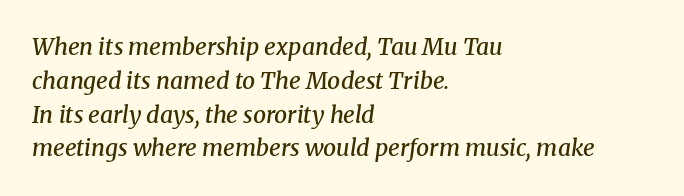
Q: Is the text bold? A: Semi-bold.
Q: Is the text italic (slanted)? A: Yes, it leans right by about 8 degrees.
Q: Is the text underlined? A: No.
Q: How is the paragraph aligned? A: Left-aligned.
Q: Is the spacing between letters normal or unusually wide? A: Normal.
Q: Is the spacing between lines tight, normal or loose? A: Normal.
